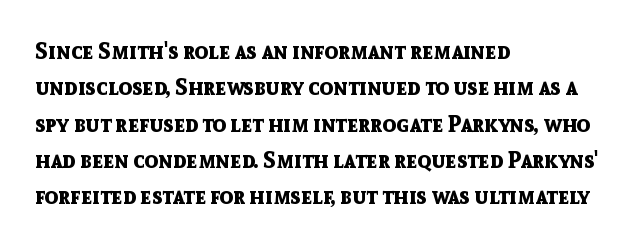
{"italic": "no", "bold": "yes", "underline": "no", "align": "left", "line_spacing": "normal", "line_spacing_ratio": 1.58, "letter_spacing": "normal", "letter_spacing_em": 0.0, "glyph_px": 23}
